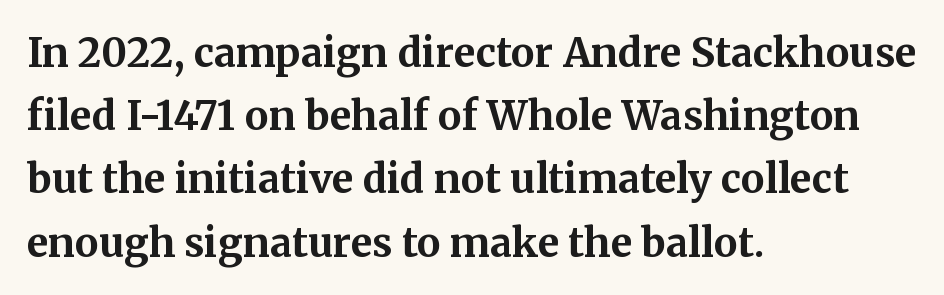
The strip under each line holds only bare page. The face used here is seriffed, in the tradition of book romans. Ascenders rise straight up at ninety degrees. The rendering keeps characters at their native spacing. The space between consecutive lines is moderate.
